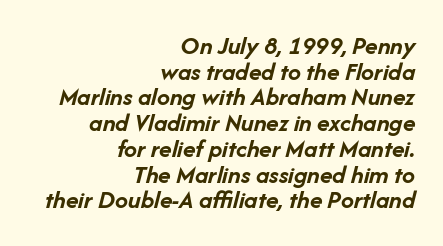
The image shows 26 px bold type, italic (leaning right); set right-aligned, tight line spacing (0.99x), normal letter spacing, not underlined.
